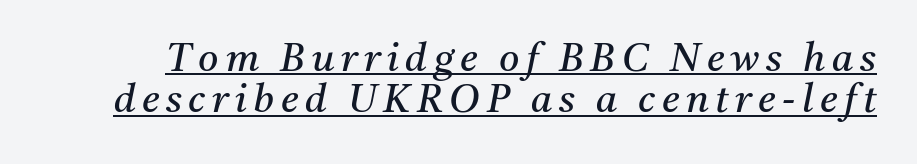
The image shows 39 px regular-weight serif type, italic (leaning right); set tight line spacing (1.06x), underlined; medium stroke contrast and a medium x-height.
